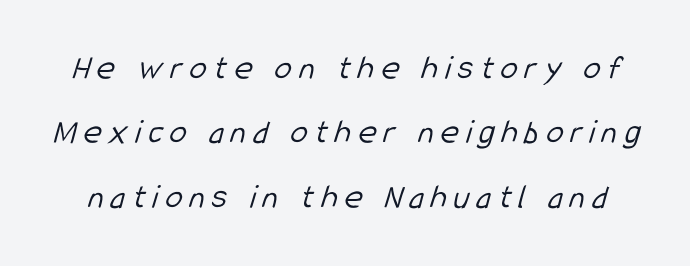
The letters are spread apart with noticeably loose tracking. The passage shown is typeset with a sans-serif family. The strip under each line holds only bare page. The letters advance in unequal steps, a hallmark of proportional type. On a weight scale, this lands at 450 or below.
